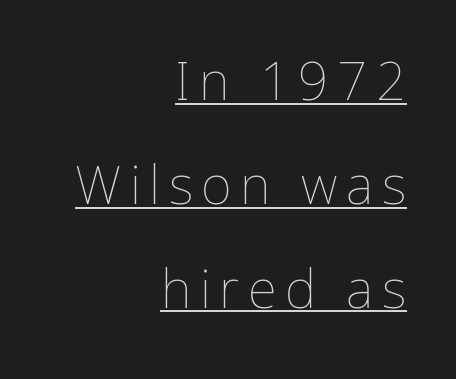
Casual observation: everything's shoved over to the right. This sample carries an underscore along the baseline area. The letters stand upright; this is a roman face. Compared with a typical body face, this is equally light or lighter still. This sample has the flowing, uneven cadence of proportional lettering.
